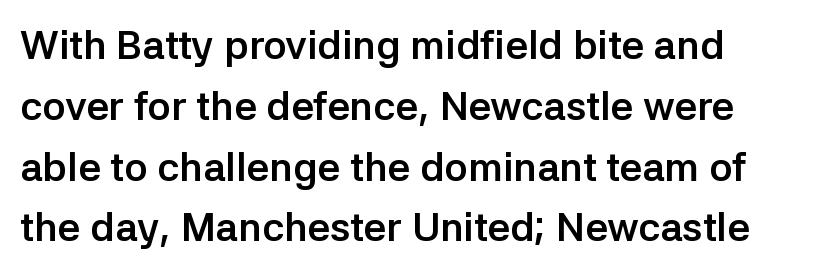
Alignment: flush left. The lettering holds an erect, upright posture throughout. The vertical gap from one line to the next is medium. The letterforms sit shoulder to shoulder at normal distance. Check under the words: just untouched page. Think of a printed novel: that variable character pitch is what you see here.
